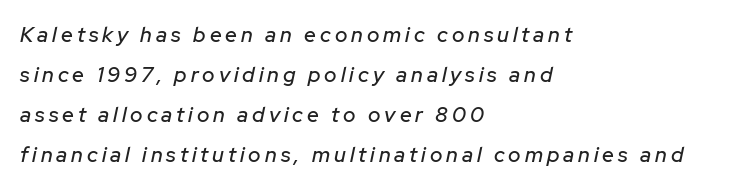
Q: Is the text italic (slanted)? A: Yes, it leans right by about 12 degrees.
Q: Is the text underlined? A: No.
Q: How is the paragraph aligned? A: Left-aligned.
Q: Is the spacing between lines tight, normal or loose? A: Loose.
